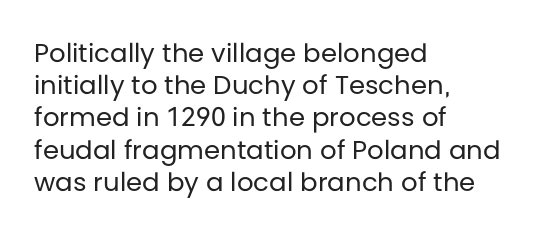
The image shows 26 px text type, upright; set left-aligned, line spacing 1.24x, normal letter spacing, not underlined.
